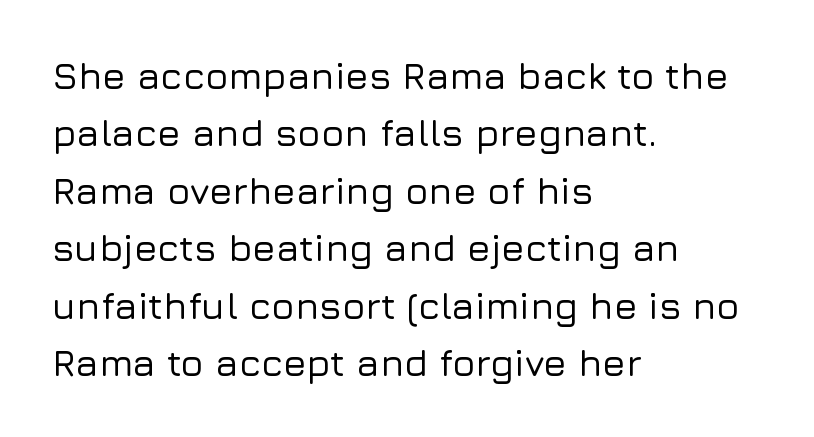
The designer went with a sans here, leaving each stem footless. If you drew a line through each stem, it would be perfectly vertical. Does extra space separate the letters? No, they use regular spacing. Leftover space on each line is placed entirely after the last word. The block of text has a typical density, with ordinary space between rows.
